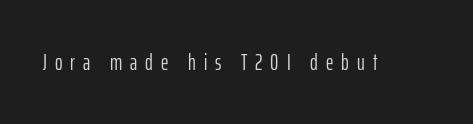
The image shows 23 px text type, upright; set unusually wide letter spacing (+0.35 em), not underlined.
